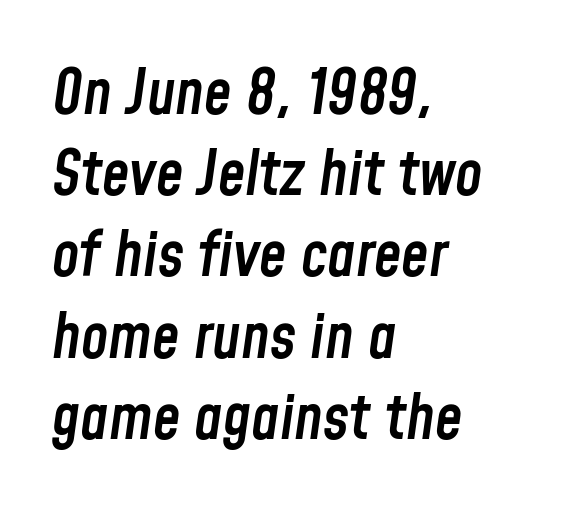
Q: Is the text bold? A: Semi-bold.
Q: Is the text italic (slanted)? A: Yes, it leans right by about 8 degrees.
Q: Is the text underlined? A: No.
Q: How is the paragraph aligned? A: Left-aligned.
Q: Is the spacing between letters normal or unusually wide? A: Normal.
Q: Is the spacing between lines tight, normal or loose? A: Normal.
Q: Width (condensed, normal, or wide)? A: Condensed.
Q: Stroke contrast? A: Low.
Q: x-height? A: Medium.
Q: Monospaced? A: No.
